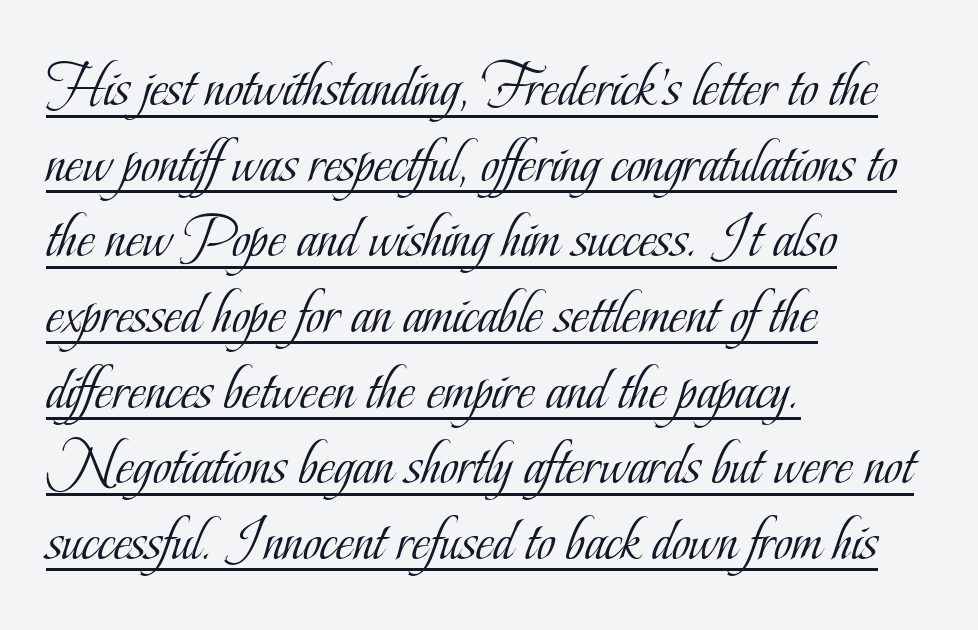
Q: Is the text bold? A: No.
Q: Is the text italic (slanted)? A: Yes.
Q: Is the typeface a serif or a sans-serif typeface? A: Serif.
Q: Is the text underlined? A: Yes.
Q: How is the paragraph aligned? A: Left-aligned.
Q: Is the spacing between letters normal or unusually wide? A: Normal.
Q: Width (condensed, normal, or wide)? A: Condensed.
Q: Stroke contrast? A: Low.
Q: x-height? A: Small.
Q: Monospaced? A: No.
